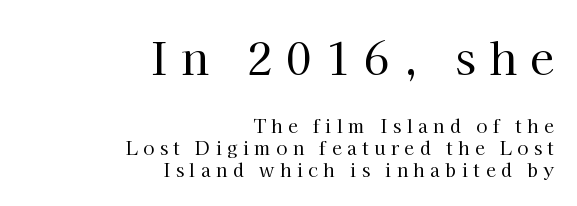
{"serif": "yes", "italic": "no", "bold": "no", "weight": "regular", "width": "normal", "stroke_contrast": "high", "x_height": "medium", "monospaced": "no", "underline": "no", "align": "right", "line_spacing_ratio": 1.22, "letter_spacing": "wide", "letter_spacing_em": 0.3, "larger_block": "first", "size_ratio": 2.44, "glyph_px": 44}
